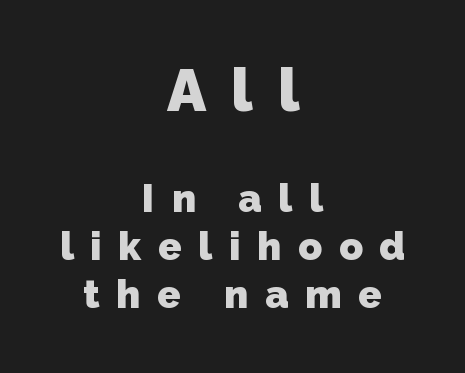
Q: Is the text bold? A: Yes.
Q: Is the typeface a serif or a sans-serif typeface? A: Sans-serif.
Q: Is the text underlined? A: No.
Q: How is the paragraph aligned? A: Centered.
Q: Is the spacing between letters normal or unusually wide? A: Unusually wide.
Q: Which block of text is set in a larger size, the first (top) or the second (bottom)? A: The first (top) one.
Q: Width (condensed, normal, or wide)? A: Normal.
Q: Stroke contrast? A: Low.
Q: x-height? A: Medium.
Q: Monospaced? A: No.
